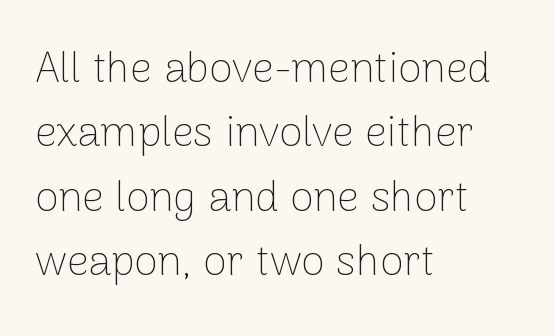
The image shows 43 px thin sans-serif type, upright; set left-aligned, normal line spacing (1.5x), normal letter spacing, not underlined; low stroke contrast and a medium x-height.
